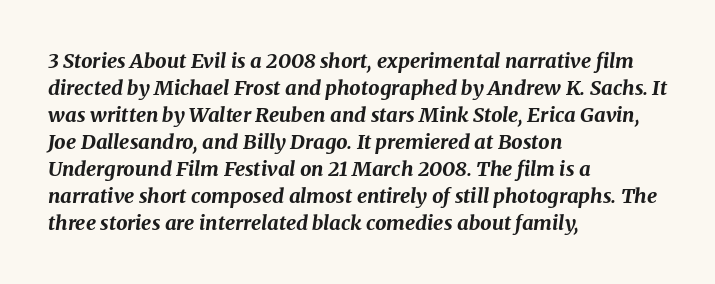
The image shows 20 px bold type, italic (leaning right); set left-aligned, normal line spacing (1.35x), normal letter spacing, not underlined.
